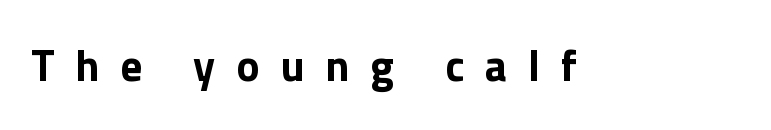
Q: Is the text bold? A: Yes.
Q: Is the text italic (slanted)? A: No, it is upright.
Q: Is the typeface a serif or a sans-serif typeface? A: Sans-serif.
Q: Is the text underlined? A: No.
Q: Is the spacing between letters normal or unusually wide? A: Unusually wide.
Q: Width (condensed, normal, or wide)? A: Normal.
Q: x-height? A: Medium.
Q: Monospaced? A: No.
